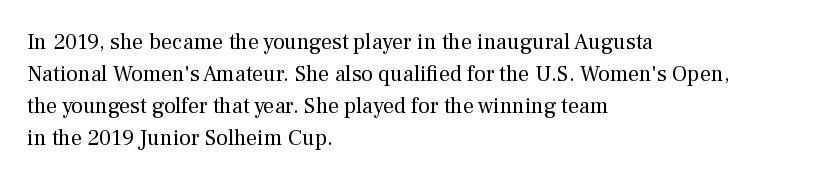
Q: Is the text bold? A: No.
Q: Is the text italic (slanted)? A: No, it is upright.
Q: Is the text underlined? A: No.
Q: How is the paragraph aligned? A: Left-aligned.
Q: Is the spacing between letters normal or unusually wide? A: Normal.
Q: Is the spacing between lines tight, normal or loose? A: Normal.
